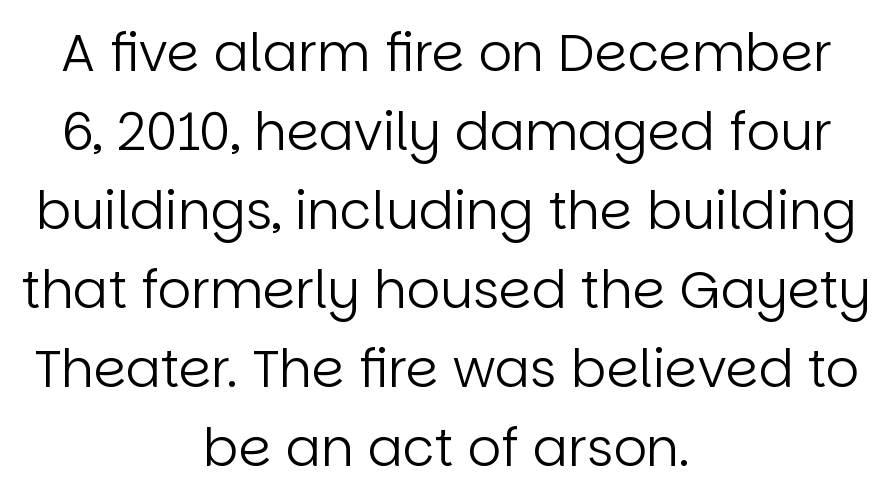
Vertical stems look standard width or narrower in stroke. In terms of posture, this sample is upright. The gap between lines stays unmarked. The rendering keeps characters at their native spacing. Does the leading feel generous? No, just average. Think of a printed novel: that variable character pitch is what you see here.
